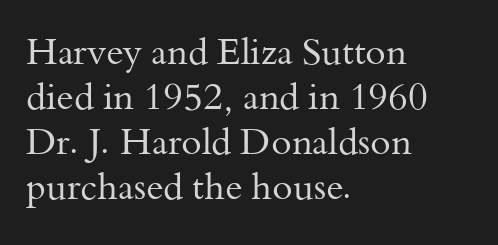
Posture: upright roman. The rendering uses natural spacing where letterforms have individual widths. The glyphs in this specimen are seriffed. In CSS terms this would be text-align: left. Descenders hang freely into open space. Words appear dense and cohesive because spacing is normal.
